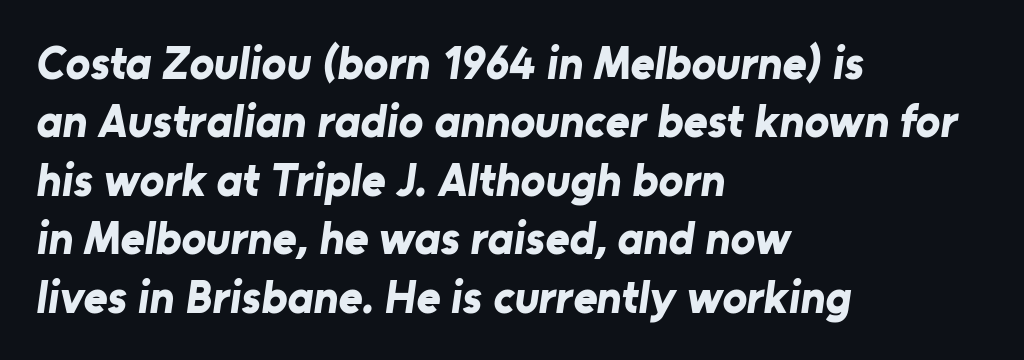
{"serif": "no", "bold": "yes", "weight": "bold", "width": "normal", "stroke_contrast": "low", "x_height": "medium", "monospaced": "no", "underline": "no", "align": "left", "line_spacing": "normal", "line_spacing_ratio": 1.27, "letter_spacing": "normal", "letter_spacing_em": 0.0, "glyph_px": 46}
